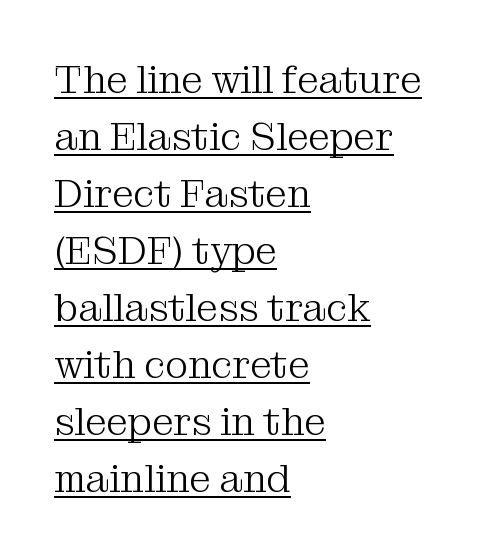
The image shows 39 px light serif type, upright; set left-aligned, normal line spacing (1.46x), normal letter spacing, underlined; medium stroke contrast and a medium x-height.
